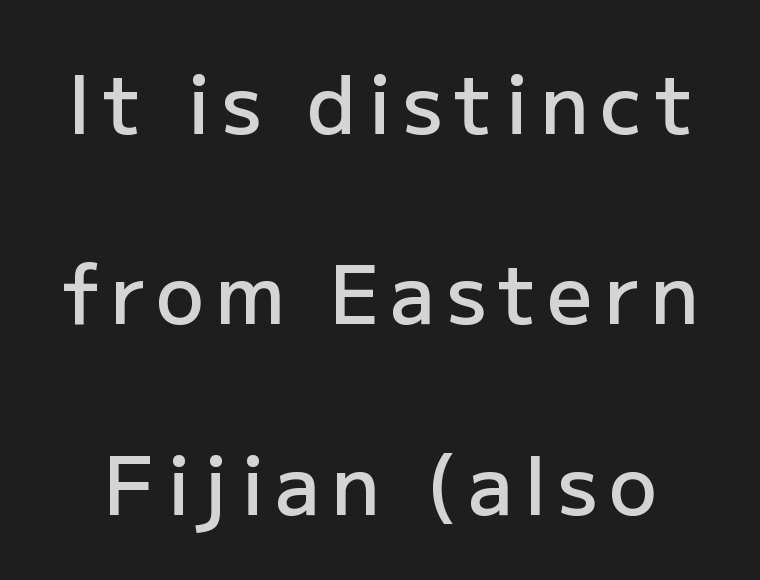
Q: Is the text bold? A: Semi-bold.
Q: Is the text italic (slanted)? A: No, it is upright.
Q: Is the typeface a serif or a sans-serif typeface? A: Sans-serif.
Q: Is the text underlined? A: No.
Q: Is the spacing between lines tight, normal or loose? A: Loose.
Q: Width (condensed, normal, or wide)? A: Normal.
Q: Stroke contrast? A: Low.
Q: x-height? A: Medium.
Q: Monospaced? A: No.
